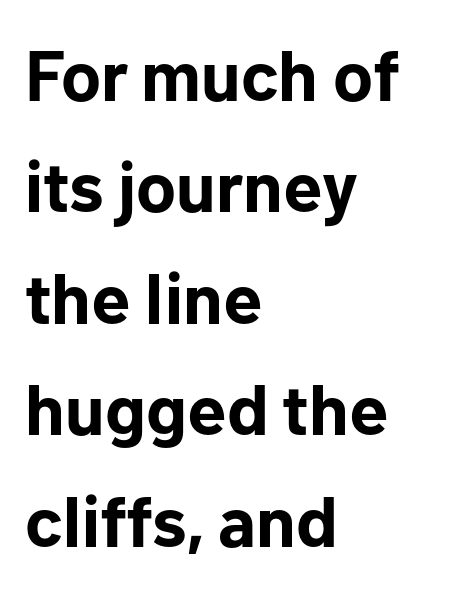
Q: Is the text bold? A: Yes.
Q: Is the text italic (slanted)? A: No, it is upright.
Q: Is the typeface a serif or a sans-serif typeface? A: Sans-serif.
Q: Is the text underlined? A: No.
Q: How is the paragraph aligned? A: Left-aligned.
Q: Is the spacing between letters normal or unusually wide? A: Normal.
Q: Is the spacing between lines tight, normal or loose? A: Normal.
Q: Width (condensed, normal, or wide)? A: Normal.
Q: Stroke contrast? A: Low.
Q: x-height? A: Medium.
Q: Monospaced? A: No.
